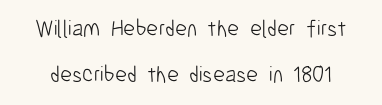
Q: Is the text bold? A: No.
Q: Is the text italic (slanted)? A: No, it is upright.
Q: Is the text underlined? A: No.
Q: Is the spacing between letters normal or unusually wide? A: Normal.
Q: Is the spacing between lines tight, normal or loose? A: Loose.
